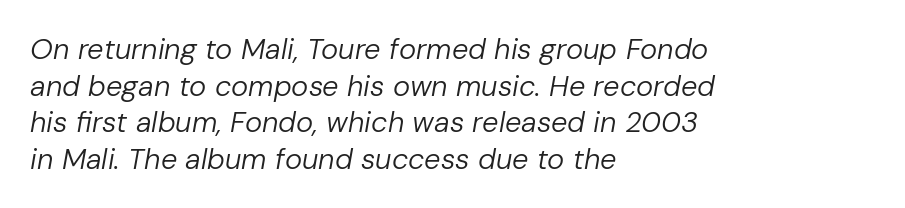
Lines of text with bare space underneath. The line-height multiplier appears to be the usual default. Standard letterfit; no display-style spreading of the glyphs. The characters are drawn with everyday or finer stroke widths. The passage shown leans; its letterforms are oblique. Varying glyph widths throughout — classic text-font behaviour.
